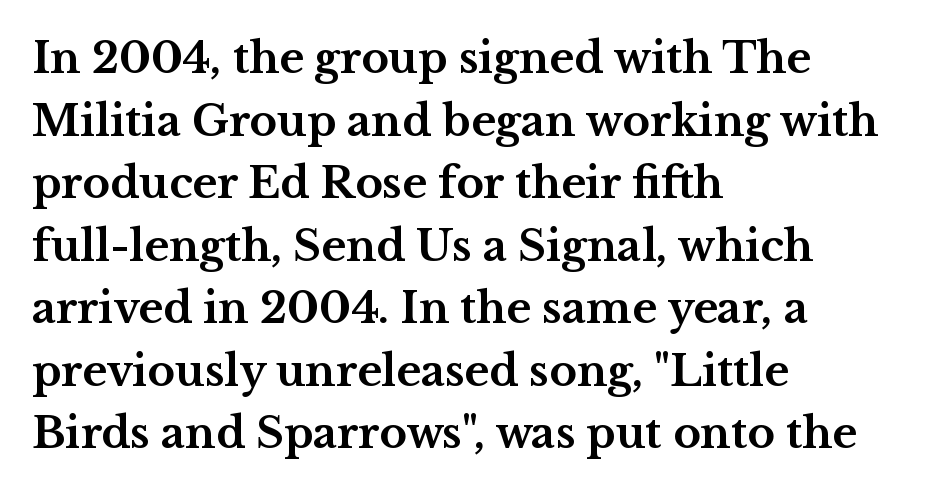
The image shows 42 px bold, wide serif type, upright; set left-aligned, normal line spacing (1.49x), normal letter spacing, not underlined; medium stroke contrast and a medium x-height.
